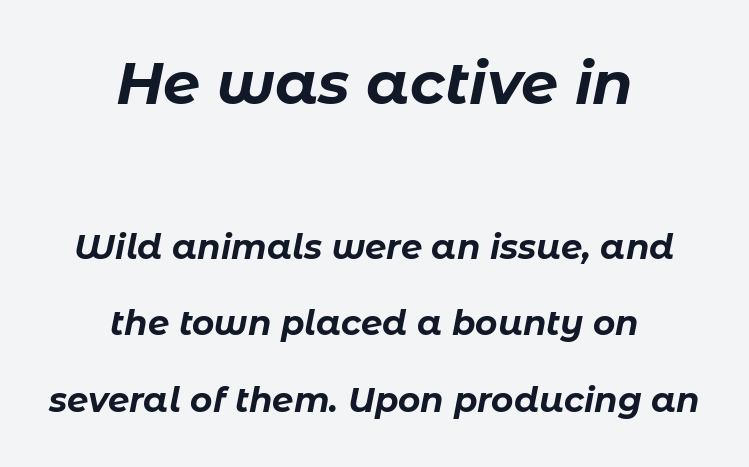
Q: Is the text bold? A: Yes.
Q: Is the text italic (slanted)? A: Yes, it leans right by about 11 degrees.
Q: Is the text underlined? A: No.
Q: How is the paragraph aligned? A: Centered.
Q: Is the spacing between letters normal or unusually wide? A: Normal.
Q: Is the spacing between lines tight, normal or loose? A: Loose.
Q: Which block of text is set in a larger size, the first (top) or the second (bottom)? A: The first (top) one.
Q: Width (condensed, normal, or wide)? A: Normal.
Q: Stroke contrast? A: Low.
Q: x-height? A: Medium.
Q: Monospaced? A: No.
